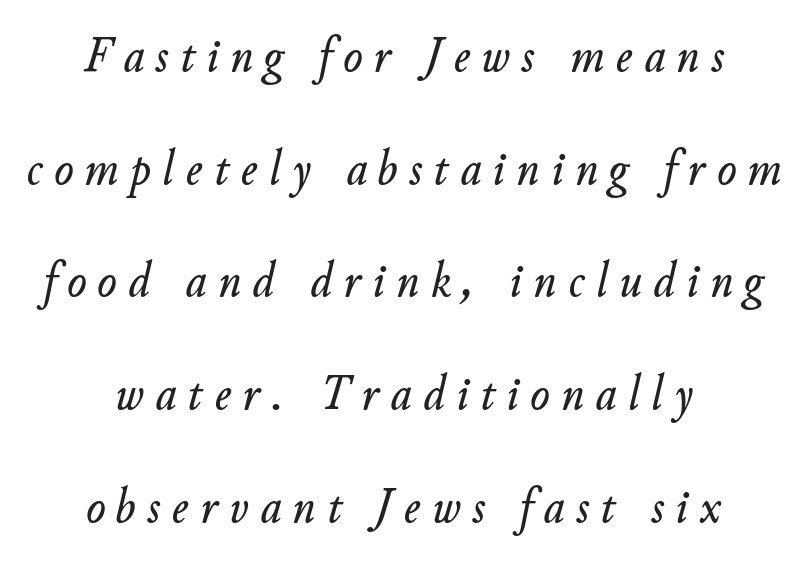
Horizontal bands of white between lines are thick stripes. Is the block centered? Yes — each line is placed symmetrically about the middle. You could not count columns in this text — the font is proportionally spaced. In terms of letterspacing, this is a distinctly airy, spread setting. A clean baseline with only descenders dipping below it. Yep, that's italic — everything's leaning.
